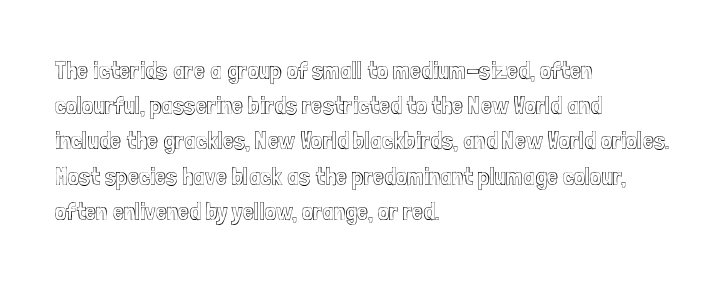
Q: Is the text italic (slanted)? A: No, it is upright.
Q: Is the text underlined? A: No.
Q: How is the paragraph aligned? A: Left-aligned.
Q: Is the spacing between letters normal or unusually wide? A: Normal.
Q: Is the spacing between lines tight, normal or loose? A: Normal.
